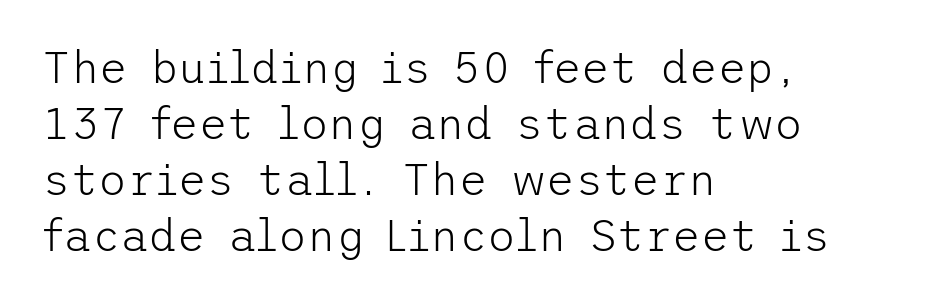
Q: Is the text bold? A: No.
Q: Is the text italic (slanted)? A: No, it is upright.
Q: Is the typeface a serif or a sans-serif typeface? A: Sans-serif.
Q: Is the text underlined? A: No.
Q: How is the paragraph aligned? A: Left-aligned.
Q: Is the spacing between letters normal or unusually wide? A: Normal.
Q: Is the spacing between lines tight, normal or loose? A: Normal.
Q: Width (condensed, normal, or wide)? A: Normal.
Q: Stroke contrast? A: Low.
Q: x-height? A: Medium.
